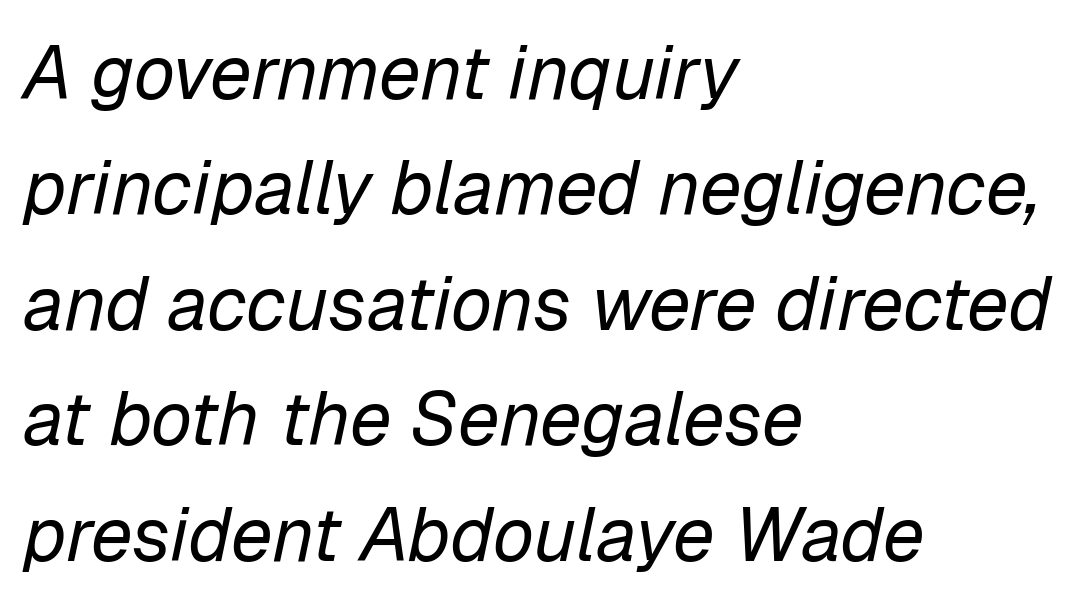
{"italic": "yes", "lean": "right", "slant_degrees": 12, "bold": "no", "weight": "regular", "width": "normal", "stroke_contrast": "low", "x_height": "medium", "monospaced": "no", "underline": "no", "align": "left", "line_spacing": "normal", "line_spacing_ratio": 1.54, "letter_spacing": "normal", "letter_spacing_em": 0.0, "glyph_px": 75}
